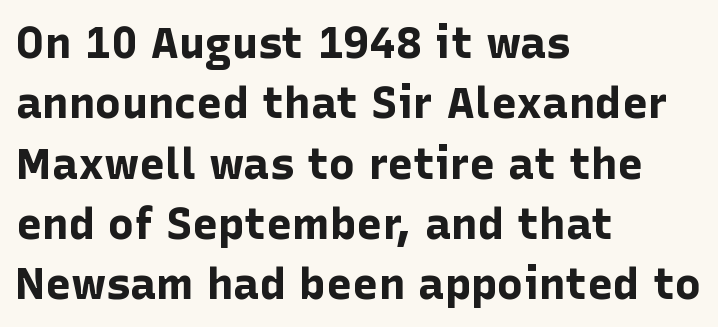
{"serif": "no", "italic": "no", "bold": "yes", "weight": "bold", "width": "normal", "stroke_contrast": "low", "x_height": "medium", "monospaced": "no", "underline": "no", "align": "left", "line_spacing": "normal", "line_spacing_ratio": 1.37, "letter_spacing": "normal", "letter_spacing_em": 0.0, "glyph_px": 44}
